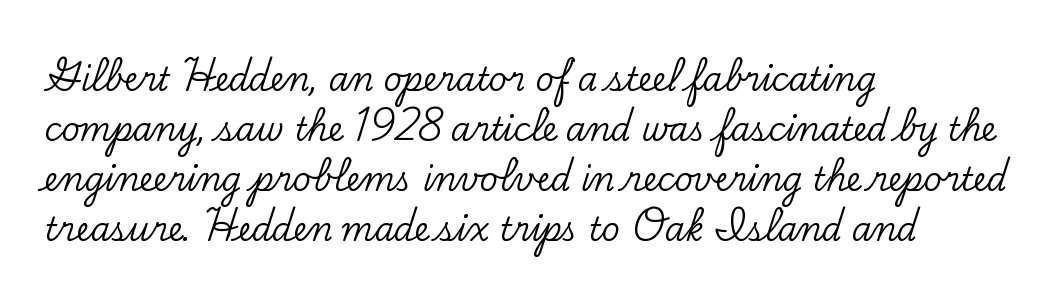
{"serif": "yes", "width": "normal", "stroke_contrast": "low", "x_height": "small", "monospaced": "no", "underline": "no", "align": "left", "line_spacing": "normal", "line_spacing_ratio": 1.56, "letter_spacing": "normal", "letter_spacing_em": 0.0, "glyph_px": 32}
